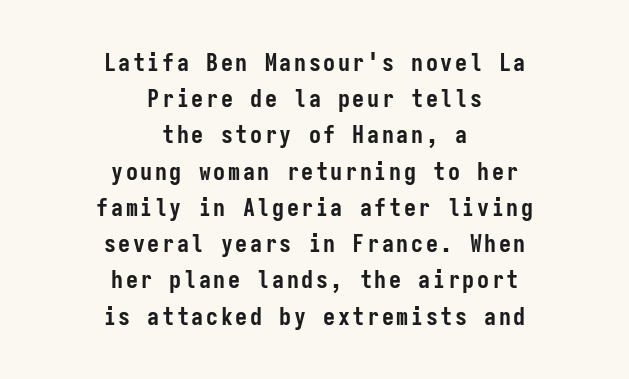
The image shows 24 px bold type, upright; set centered, normal line spacing (1.51x), not underlined.
